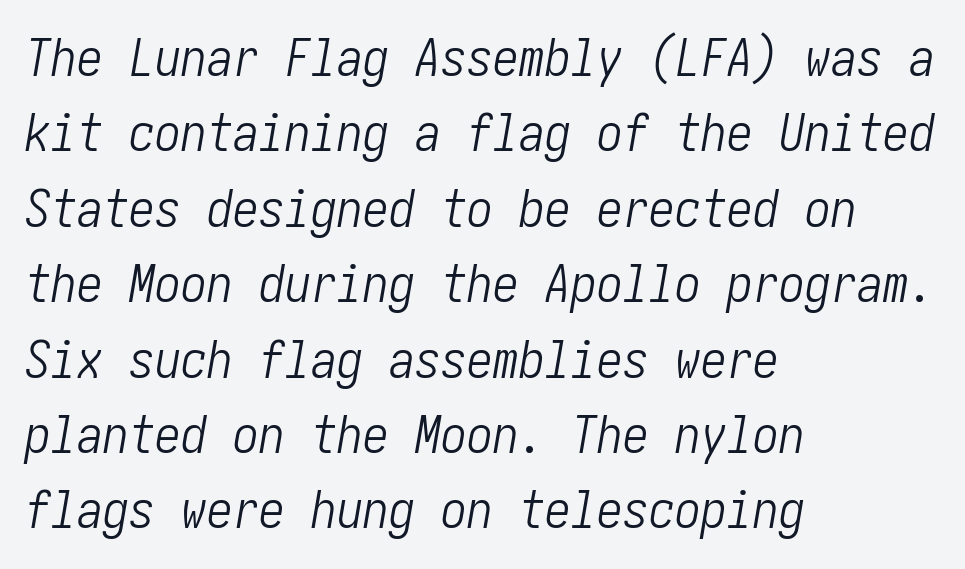
Q: Is the text bold? A: No.
Q: Is the text italic (slanted)? A: Yes, it leans right by about 10 degrees.
Q: Is the text underlined? A: No.
Q: How is the paragraph aligned? A: Left-aligned.
Q: Is the spacing between letters normal or unusually wide? A: Normal.
Q: Is the spacing between lines tight, normal or loose? A: Normal.
Q: Width (condensed, normal, or wide)? A: Condensed.
Q: Stroke contrast? A: Low.
Q: x-height? A: Medium.
